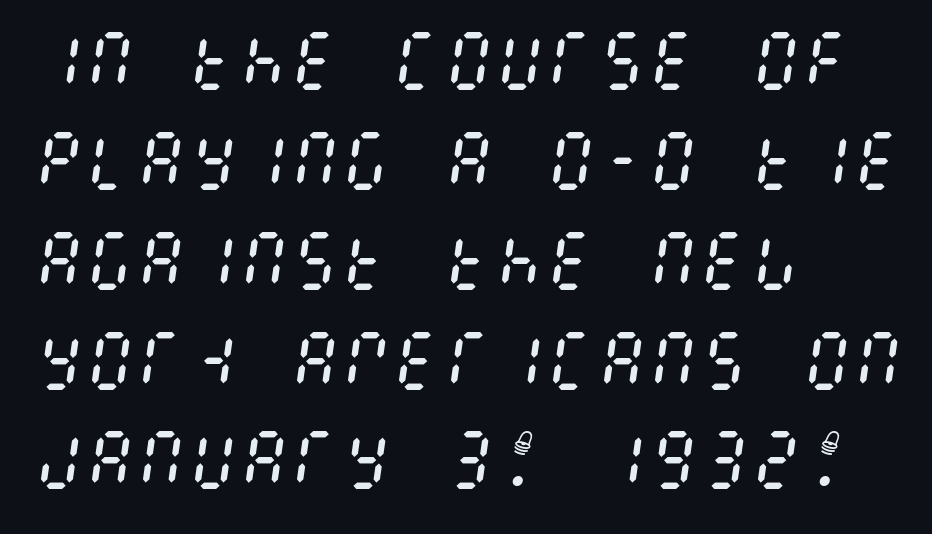
This block has exactly the height ordinary leading produces. The foot of each line stays bare and open. This sample is left-justified, so line endings fall wherever the words run out. In terms of letterspacing, this is plain default setting. No letter is thick-stroked: the sample isn't bold.
